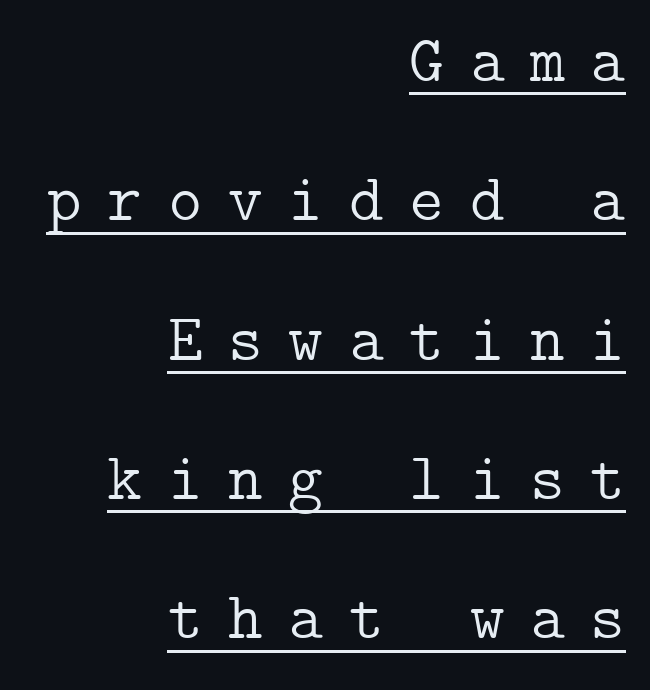
The image shows 66 px light serif type, upright; set right-aligned, loose line spacing (2.11x), unusually wide letter spacing (+0.39 em), underlined; low stroke contrast and a medium x-height.
